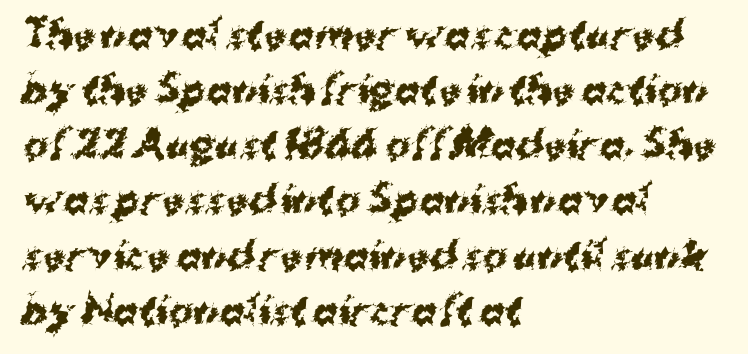
The image shows 37 px bold sans-serif type; set left-aligned, normal line spacing (1.49x), normal letter spacing, not underlined; medium stroke contrast and a medium x-height.
